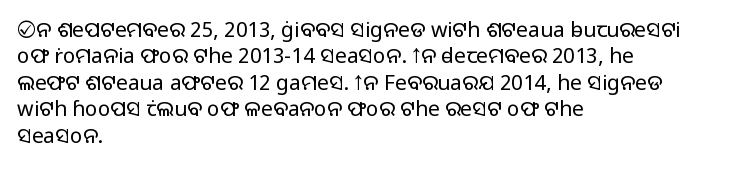
The image shows 21 px text type, upright; set left-aligned, normal line spacing (1.26x), normal letter spacing, not underlined.
